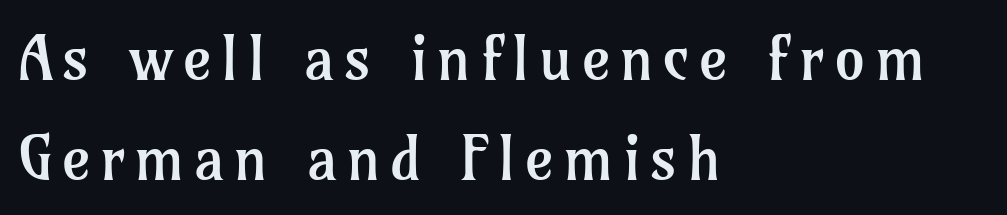
The image shows 62 px regular-weight serif type, upright; set left-aligned, normal line spacing (1.61x), not underlined; low stroke contrast and a medium x-height.
